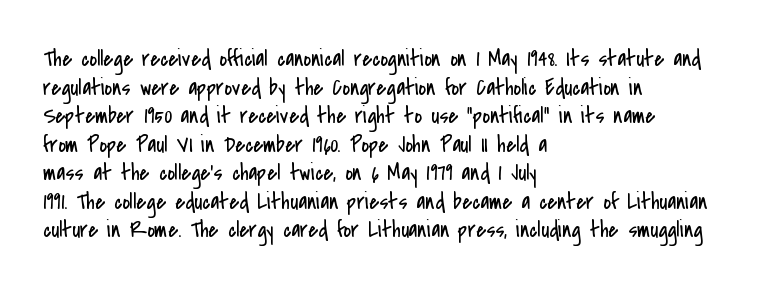
Beneath every word, the page is bare. On a weight scale, this lands at 450 or below. Look at the tracking — it's just the regular setting, nothing added. The typesetter chose a ragged-right arrangement here. Upright lettering throughout.
